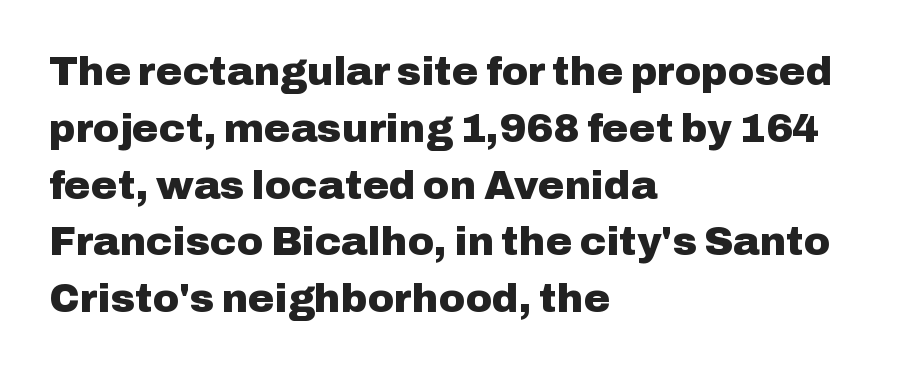
{"serif": "no", "italic": "no", "bold": "yes", "weight": "heavy", "width": "normal", "stroke_contrast": "low", "x_height": "medium", "monospaced": "no", "underline": "no", "align": "left", "line_spacing": "normal", "line_spacing_ratio": 1.42, "letter_spacing": "normal", "letter_spacing_em": 0.0, "glyph_px": 40}
